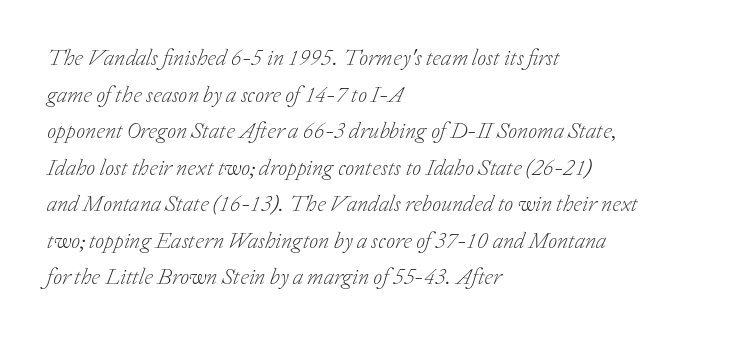
Q: Is the text bold? A: No.
Q: Is the text italic (slanted)? A: Yes, it leans right by about 20 degrees.
Q: Is the text underlined? A: No.
Q: How is the paragraph aligned? A: Left-aligned.
Q: Is the spacing between letters normal or unusually wide? A: Normal.
Q: Is the spacing between lines tight, normal or loose? A: Normal.
